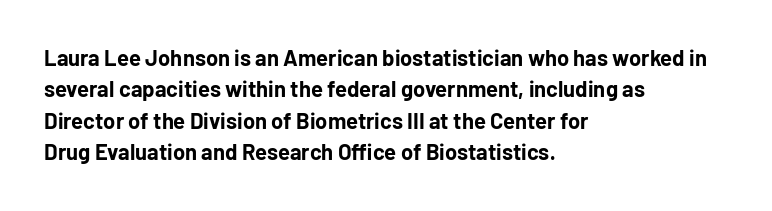
{"italic": "no", "bold": "yes", "underline": "no", "align": "left", "line_spacing": "normal", "line_spacing_ratio": 1.43, "letter_spacing": "normal", "letter_spacing_em": 0.0, "glyph_px": 22}
